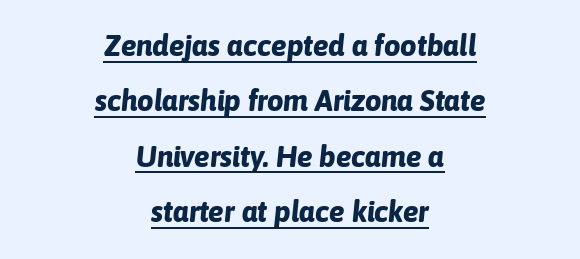
The image shows 29 px bold type, italic (leaning right); set centered, loose line spacing (1.91x), normal letter spacing, underlined; low stroke contrast and a medium x-height.
